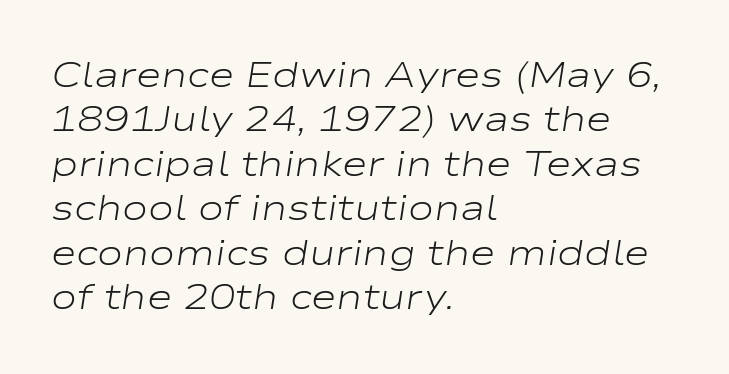
Here the designer chose a conventional face with non-uniform glyph widths. No letter is thick-stroked: the sample isn't bold. The ragged edge is on the right, which tells us the setting is flush left. These lines sit exactly where default settings would place them. Words appear dense and cohesive because spacing is normal. Decoration check: the copy has no underline.
